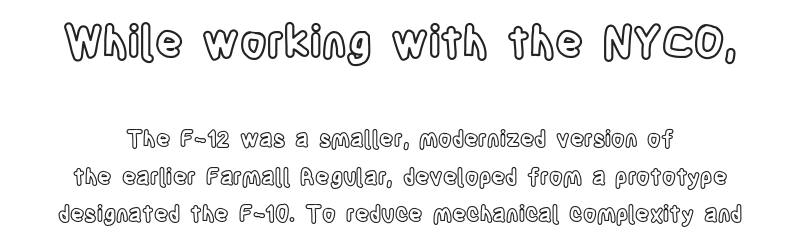
The image shows 43 px condensed type, upright; set normal line spacing (1.7x), normal letter spacing, not underlined; the first (top) block is 1.95x larger; a large x-height.
